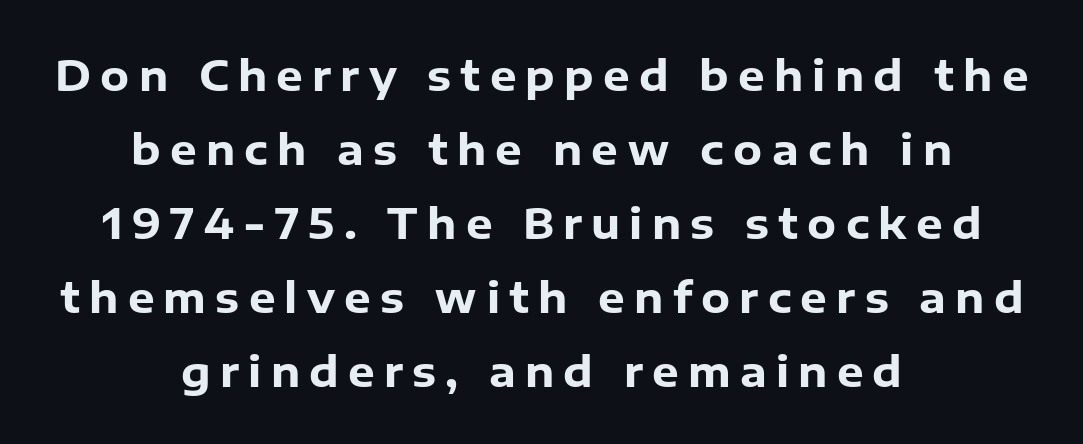
Q: Is the text bold? A: Yes.
Q: Is the text italic (slanted)? A: No, it is upright.
Q: Is the typeface a serif or a sans-serif typeface? A: Sans-serif.
Q: Is the text underlined? A: No.
Q: How is the paragraph aligned? A: Centered.
Q: Is the spacing between letters normal or unusually wide? A: Unusually wide.
Q: Width (condensed, normal, or wide)? A: Normal.
Q: Stroke contrast? A: Low.
Q: x-height? A: Medium.
Q: Monospaced? A: No.
